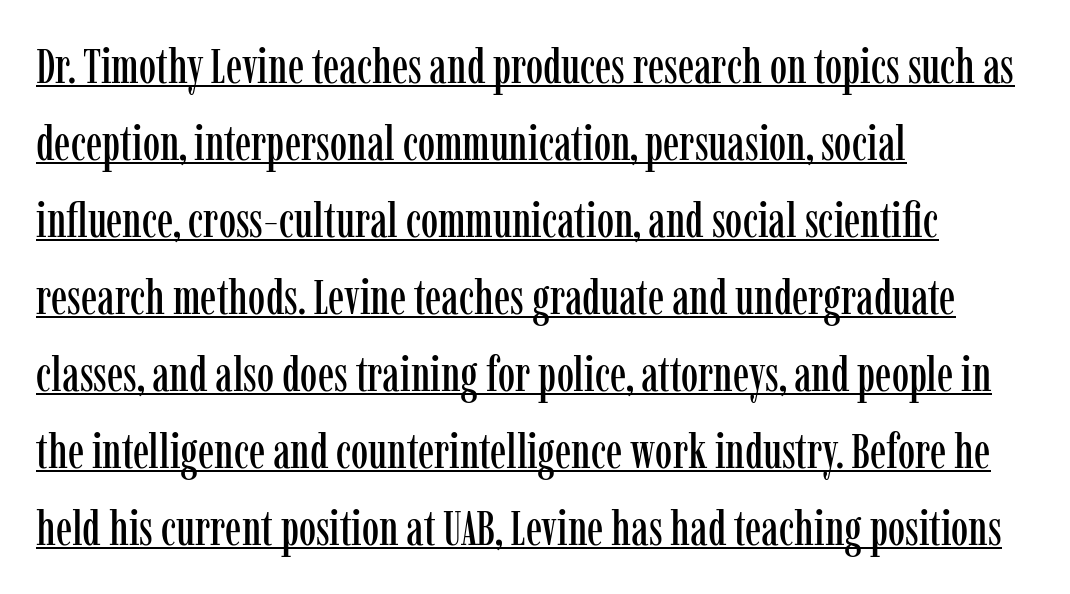
{"serif": "yes", "italic": "no", "width": "condensed", "stroke_contrast": "low", "x_height": "medium", "monospaced": "no", "underline": "yes", "align": "left", "line_spacing": "normal", "line_spacing_ratio": 1.57, "letter_spacing": "normal", "letter_spacing_em": 0.0, "glyph_px": 49}
